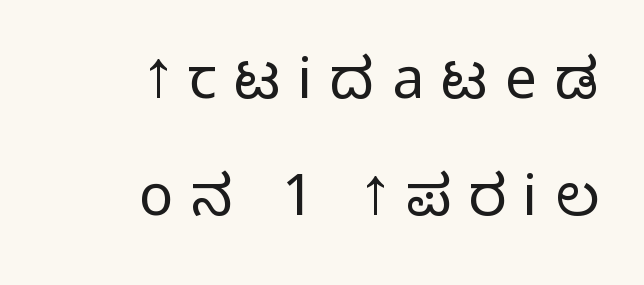
{"serif": "no", "italic": "no", "width": "condensed", "stroke_contrast": "medium", "monospaced": "no", "underline": "no", "align": "right", "line_spacing": "loose", "line_spacing_ratio": 2.06, "letter_spacing": "wide", "letter_spacing_em": 0.31, "glyph_px": 57}
